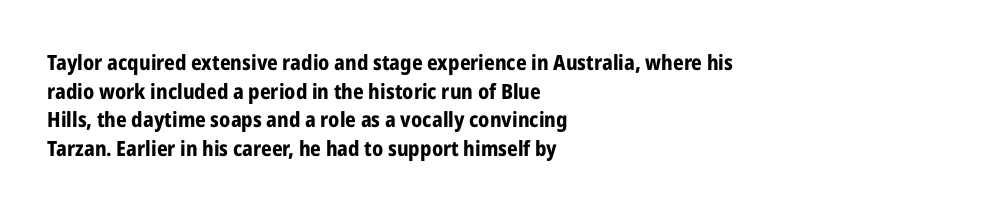
Notice how descenders clear the ascenders below comfortably — that's standard leading. Clear beneath every line of the passage. These lines are set flush left with a ragged right edge. The type sits square on the baseline with zero lean. Each word holds together tightly as a unit, with standard inter-letter gaps.
